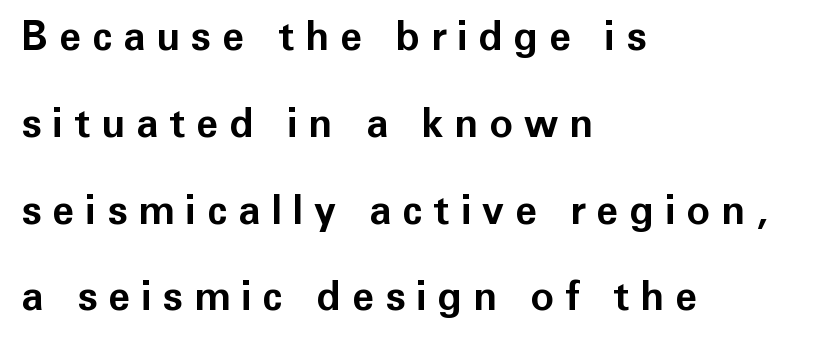
Q: Is the text bold? A: Yes.
Q: Is the text italic (slanted)? A: No, it is upright.
Q: Is the typeface a serif or a sans-serif typeface? A: Sans-serif.
Q: Is the text underlined? A: No.
Q: How is the paragraph aligned? A: Left-aligned.
Q: Is the spacing between letters normal or unusually wide? A: Unusually wide.
Q: Is the spacing between lines tight, normal or loose? A: Loose.
Q: Width (condensed, normal, or wide)? A: Normal.
Q: Stroke contrast? A: Low.
Q: x-height? A: Medium.
Q: Monospaced? A: No.
